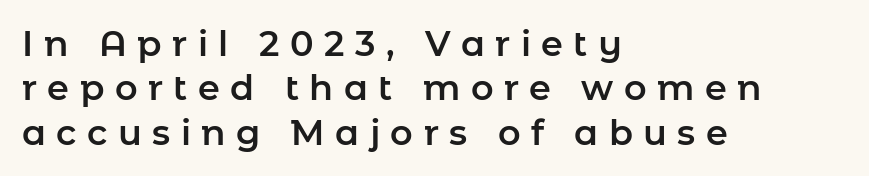
The lines in this sample share a left origin and differ only in where they stop. Tracking here is generous; glyphs stand well apart from one another. The lettering holds an erect, upright posture throughout. Vertically, the passage feels balanced, rows spaced as you'd expect. Nothing sits at the stroke ends, so this counts as sans-serif.
